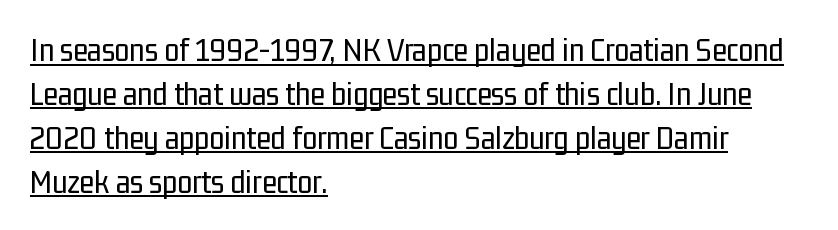
The strokes carry an ordinary text weight at most. The lines sit at an ordinary, default distance from one another. The typesetter has applied underlining to the passage shown. Caption: standard tracking, unaltered. This sample uses a sans-serif face. The lettering holds an erect, upright posture throughout.
